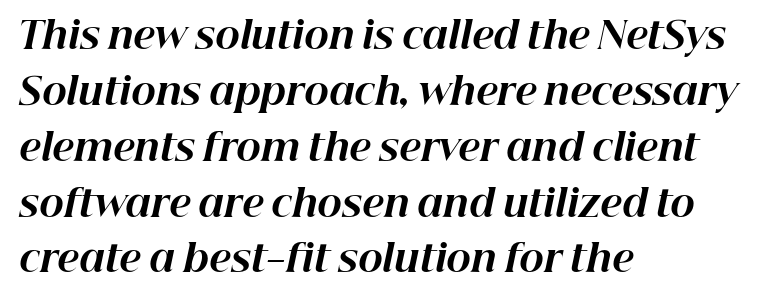
{"italic": "yes", "lean": "right", "slant_degrees": 12, "bold": "yes", "weight": "bold", "width": "normal", "stroke_contrast": "high", "x_height": "medium", "monospaced": "no", "underline": "no", "align": "left", "line_spacing": "normal", "line_spacing_ratio": 1.51, "letter_spacing": "normal", "letter_spacing_em": 0.0, "glyph_px": 37}
